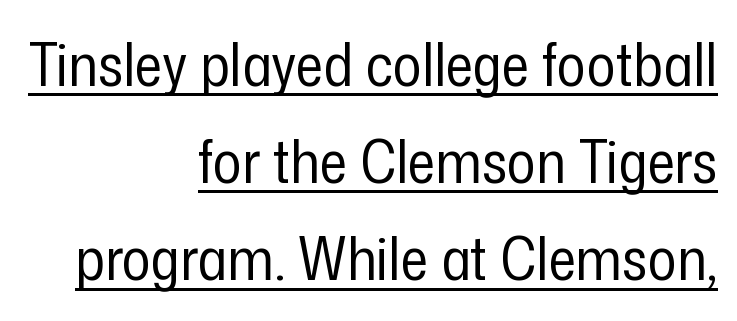
{"serif": "no", "italic": "no", "bold": "no", "weight": "regular", "width": "condensed", "stroke_contrast": "low", "x_height": "medium", "monospaced": "no", "underline": "yes", "align": "right", "line_spacing": "normal", "line_spacing_ratio": 1.62, "letter_spacing": "normal", "letter_spacing_em": 0.0, "glyph_px": 60}
